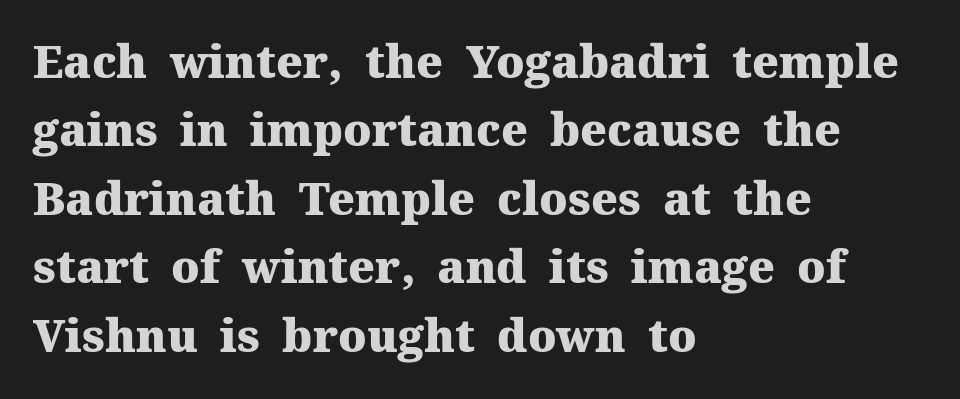
{"serif": "yes", "italic": "no", "bold": "yes", "weight": "heavy", "width": "normal", "stroke_contrast": "medium", "x_height": "medium", "monospaced": "no", "underline": "no", "align": "left", "line_spacing": "normal", "line_spacing_ratio": 1.52, "letter_spacing": "normal", "letter_spacing_em": 0.0, "glyph_px": 45}
